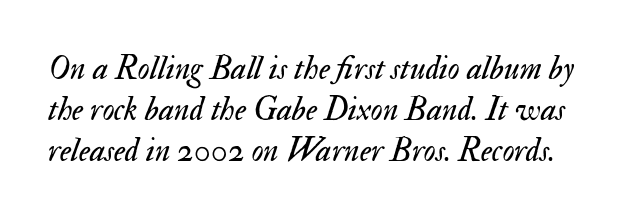
Q: Is the text bold? A: No.
Q: Is the text italic (slanted)? A: Yes, it leans right by about 17 degrees.
Q: Is the text underlined? A: No.
Q: Is the spacing between letters normal or unusually wide? A: Normal.
Q: Is the spacing between lines tight, normal or loose? A: Normal.
Q: Width (condensed, normal, or wide)? A: Normal.
Q: Stroke contrast? A: Medium.
Q: x-height? A: Small.
Q: Monospaced? A: No.
